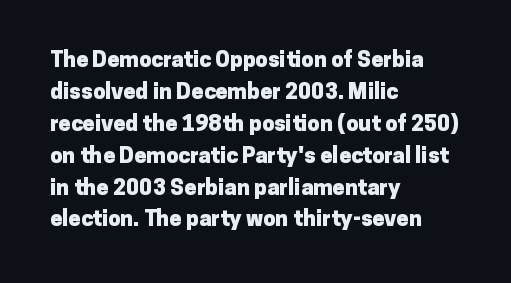
The image shows 22 px bold type, upright; set left-aligned, normal line spacing (1.45x), normal letter spacing, not underlined.
